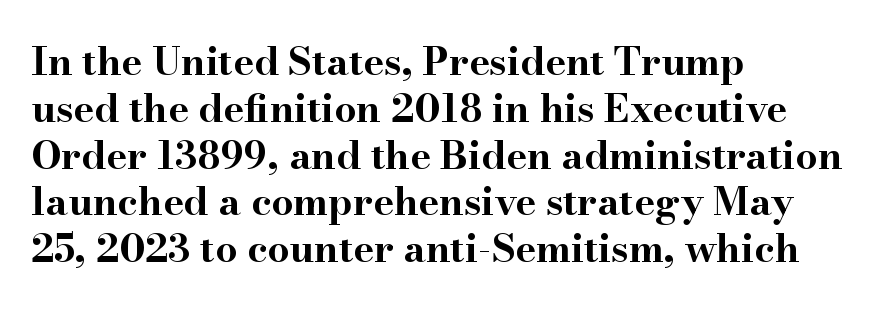
The image shows 39 px bold, wide serif type, upright; set left-aligned, line spacing 1.2x, normal letter spacing, not underlined; high stroke contrast and a small x-height.
